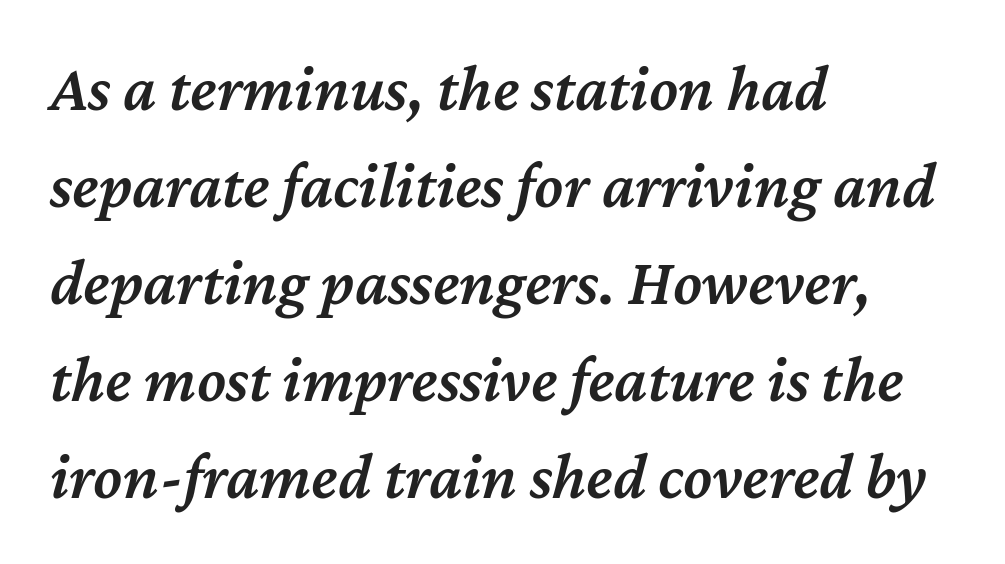
Q: Is the text bold? A: Semi-bold.
Q: Is the text italic (slanted)? A: Yes, it leans right by about 12 degrees.
Q: Is the text underlined? A: No.
Q: How is the paragraph aligned? A: Left-aligned.
Q: Is the spacing between letters normal or unusually wide? A: Normal.
Q: Is the spacing between lines tight, normal or loose? A: Normal.
Q: Width (condensed, normal, or wide)? A: Normal.
Q: Stroke contrast? A: Medium.
Q: x-height? A: Medium.
Q: Monospaced? A: No.
